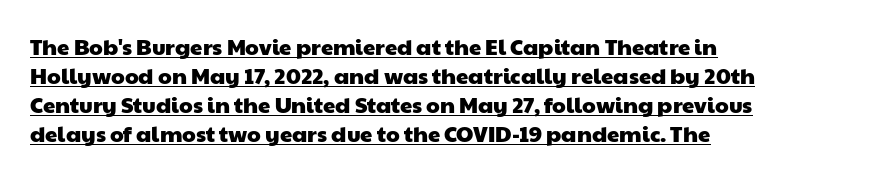
Q: Is the text underlined? A: Yes.
Q: How is the paragraph aligned? A: Left-aligned.
Q: Is the spacing between letters normal or unusually wide? A: Normal.
Q: Is the spacing between lines tight, normal or loose? A: Normal.
